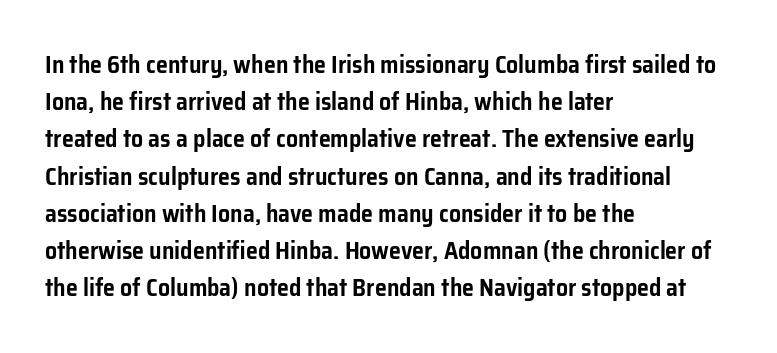
The image shows 24 px text type, upright; set left-aligned, normal line spacing (1.55x), normal letter spacing, not underlined.
